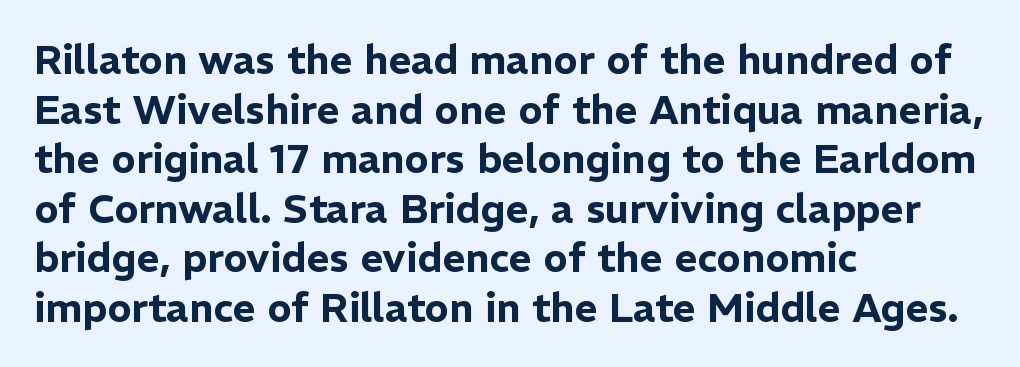
The image shows 40 px sans-serif type, upright; set left-aligned, line spacing 1.24x, normal letter spacing, not underlined; low stroke contrast and a medium x-height.
